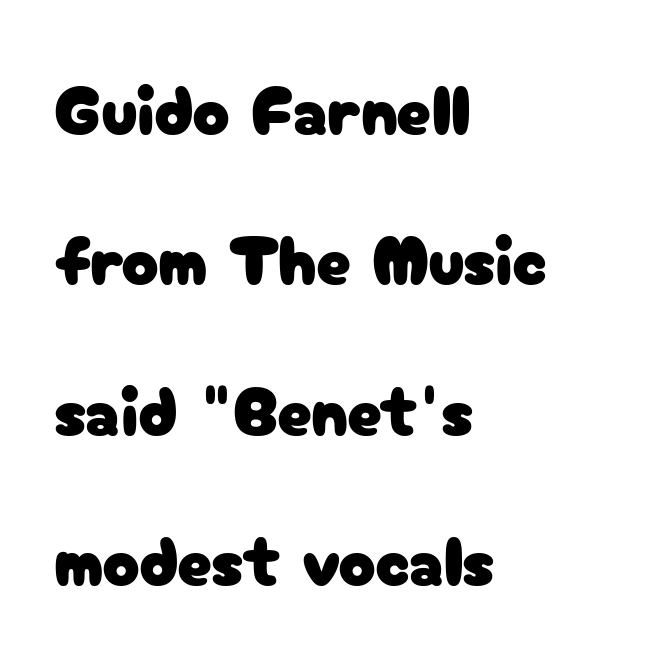
Q: Is the text italic (slanted)? A: No, it is upright.
Q: Is the typeface a serif or a sans-serif typeface? A: Sans-serif.
Q: Is the text underlined? A: No.
Q: How is the paragraph aligned? A: Left-aligned.
Q: Is the spacing between letters normal or unusually wide? A: Normal.
Q: Is the spacing between lines tight, normal or loose? A: Loose.
Q: Width (condensed, normal, or wide)? A: Normal.
Q: Stroke contrast? A: Low.
Q: x-height? A: Medium.
Q: Monospaced? A: No.
